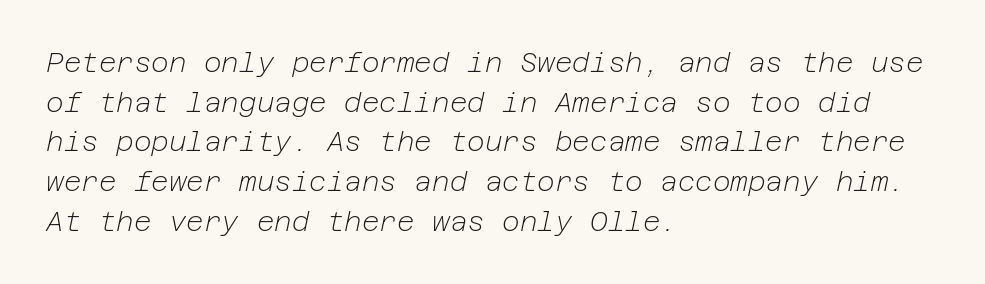
{"italic": "yes", "lean": "right", "slant_degrees": 12, "bold": "no", "underline": "no", "align": "left", "line_spacing": "normal", "line_spacing_ratio": 1.47, "letter_spacing": "normal", "letter_spacing_em": 0.0, "glyph_px": 27}
